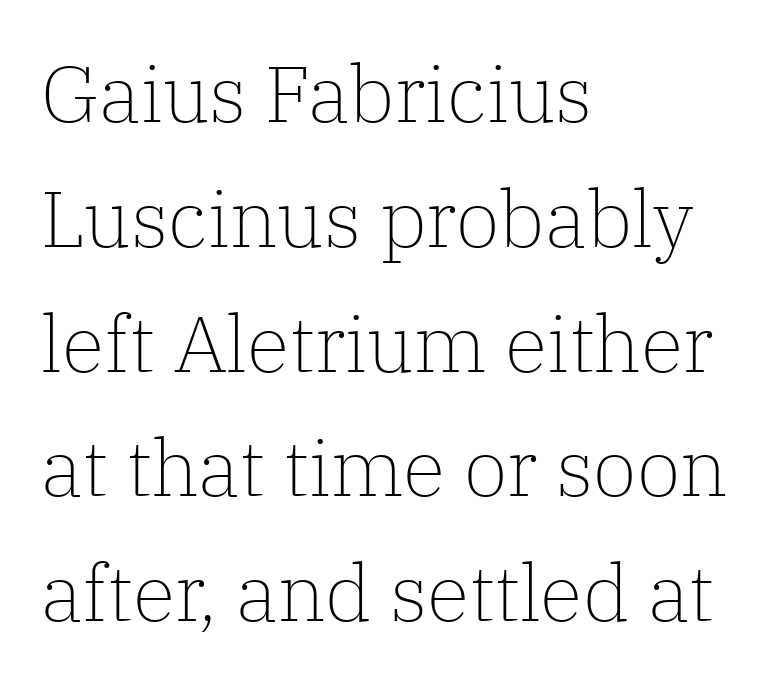
{"serif": "yes", "italic": "no", "bold": "no", "weight": "light", "width": "normal", "stroke_contrast": "low", "x_height": "medium", "monospaced": "no", "underline": "no", "align": "left", "line_spacing": "normal", "line_spacing_ratio": 1.58, "letter_spacing": "normal", "letter_spacing_em": 0.0, "glyph_px": 79}
